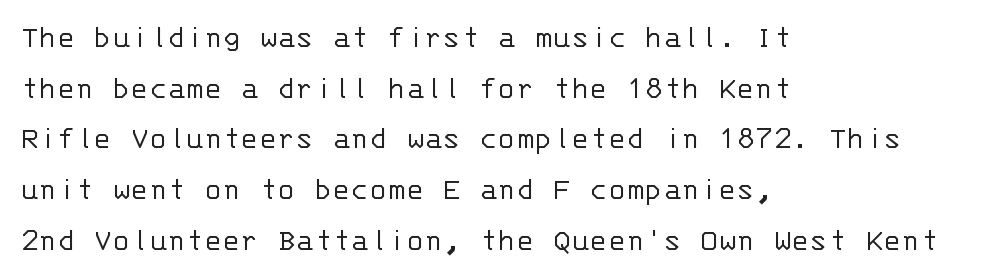
The image shows 34 px light sans-serif type, upright, monospaced; set left-aligned, normal line spacing (1.49x), normal letter spacing, not underlined; low stroke contrast and a large x-height.
